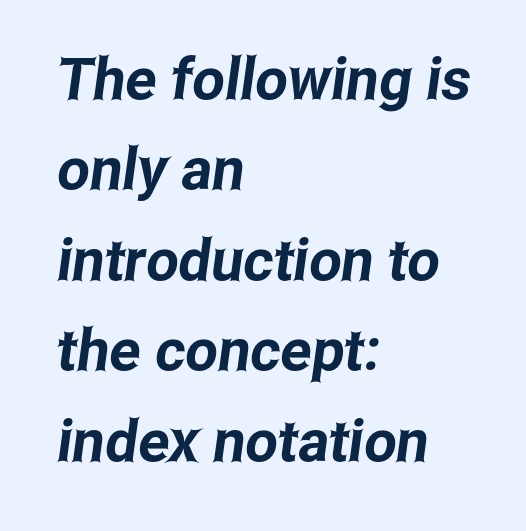
The image shows 58 px condensed sans-serif type; set left-aligned, normal line spacing (1.56x), normal letter spacing, not underlined; low stroke contrast and a medium x-height.
